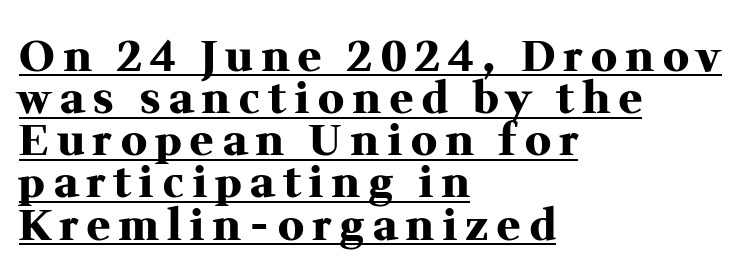
Q: Is the text bold? A: Yes.
Q: Is the text italic (slanted)? A: No, it is upright.
Q: Is the typeface a serif or a sans-serif typeface? A: Serif.
Q: Is the text underlined? A: Yes.
Q: How is the paragraph aligned? A: Left-aligned.
Q: Is the spacing between letters normal or unusually wide? A: Unusually wide.
Q: Is the spacing between lines tight, normal or loose? A: Tight.
Q: Width (condensed, normal, or wide)? A: Normal.
Q: Stroke contrast? A: Medium.
Q: x-height? A: Medium.
Q: Monospaced? A: No.
